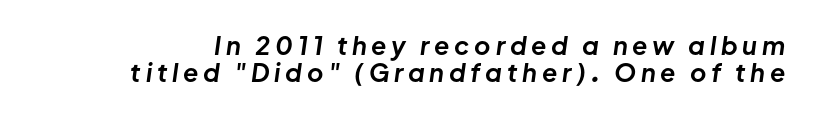
Q: Is the text bold? A: Yes.
Q: Is the text italic (slanted)? A: Yes, it leans right by about 8 degrees.
Q: Is the text underlined? A: No.
Q: Is the spacing between lines tight, normal or loose? A: Tight.
